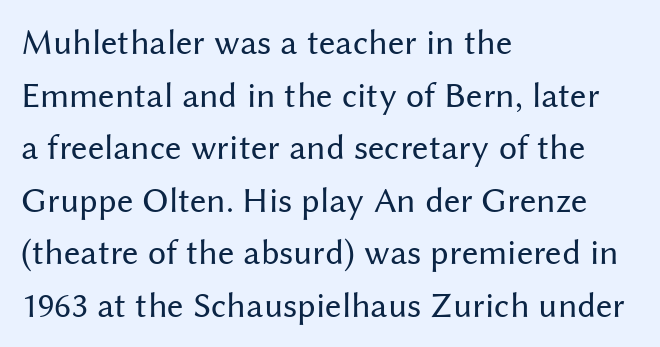
Q: Is the text bold? A: No.
Q: Is the text italic (slanted)? A: No, it is upright.
Q: Is the typeface a serif or a sans-serif typeface? A: Sans-serif.
Q: Is the text underlined? A: No.
Q: How is the paragraph aligned? A: Left-aligned.
Q: Is the spacing between letters normal or unusually wide? A: Normal.
Q: Is the spacing between lines tight, normal or loose? A: Normal.
Q: Width (condensed, normal, or wide)? A: Normal.
Q: Stroke contrast? A: Medium.
Q: x-height? A: Medium.
Q: Monospaced? A: No.
